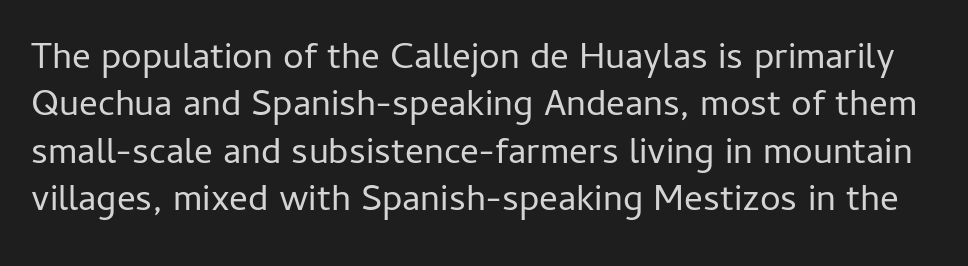
{"serif": "no", "italic": "no", "bold": "no", "weight": "regular", "width": "normal", "stroke_contrast": "low", "x_height": "medium", "monospaced": "no", "underline": "no", "line_spacing": "normal", "line_spacing_ratio": 1.28, "letter_spacing": "normal", "letter_spacing_em": 0.0, "glyph_px": 37}
